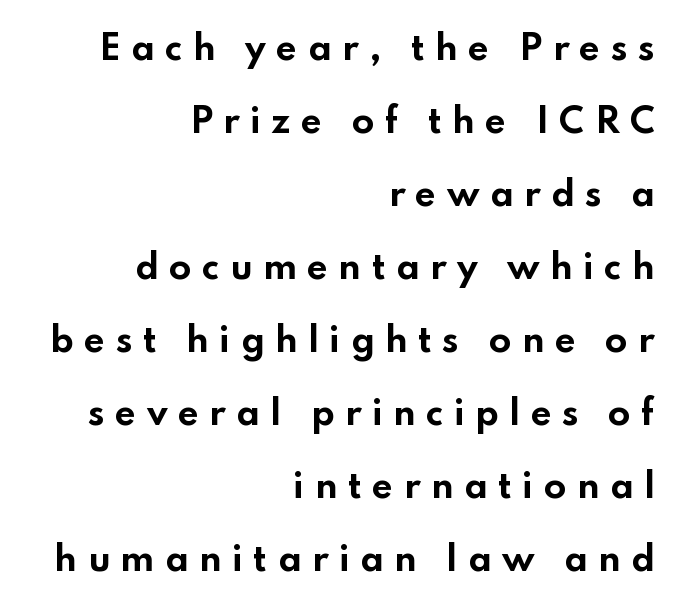
The rendering shows plain stroke endings on the letterforms — a sans-serif design. In CSS terms this would be text-align: right. Posture: straight, roman, zero tilt. This rendering features lettering with no underline. Is the type bold? Yes — the strokes are clearly thick and heavy.
